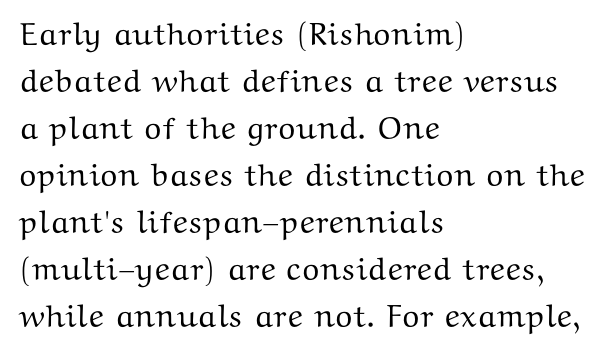
Q: Is the text italic (slanted)? A: No, it is upright.
Q: Is the typeface a serif or a sans-serif typeface? A: Serif.
Q: Is the text underlined? A: No.
Q: How is the paragraph aligned? A: Left-aligned.
Q: Is the spacing between letters normal or unusually wide? A: Normal.
Q: Is the spacing between lines tight, normal or loose? A: Normal.
Q: Width (condensed, normal, or wide)? A: Wide.
Q: Stroke contrast? A: Medium.
Q: x-height? A: Medium.
Q: Monospaced? A: No.
